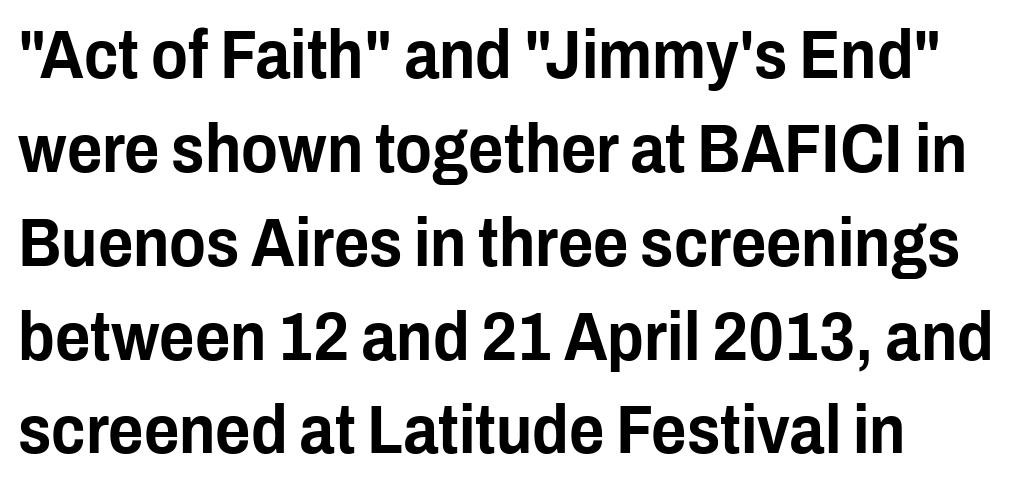
Q: Is the text italic (slanted)? A: No, it is upright.
Q: Is the typeface a serif or a sans-serif typeface? A: Sans-serif.
Q: Is the text underlined? A: No.
Q: How is the paragraph aligned? A: Left-aligned.
Q: Is the spacing between letters normal or unusually wide? A: Normal.
Q: Is the spacing between lines tight, normal or loose? A: Normal.
Q: Width (condensed, normal, or wide)? A: Condensed.
Q: Stroke contrast? A: Low.
Q: x-height? A: Medium.
Q: Monospaced? A: No.
